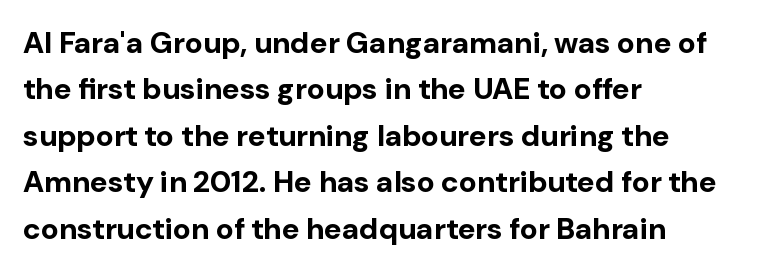
Q: Is the text bold? A: Yes.
Q: Is the text italic (slanted)? A: No, it is upright.
Q: Is the typeface a serif or a sans-serif typeface? A: Sans-serif.
Q: Is the text underlined? A: No.
Q: How is the paragraph aligned? A: Left-aligned.
Q: Is the spacing between letters normal or unusually wide? A: Normal.
Q: Is the spacing between lines tight, normal or loose? A: Normal.
Q: Width (condensed, normal, or wide)? A: Normal.
Q: Stroke contrast? A: Low.
Q: x-height? A: Medium.
Q: Monospaced? A: No.
